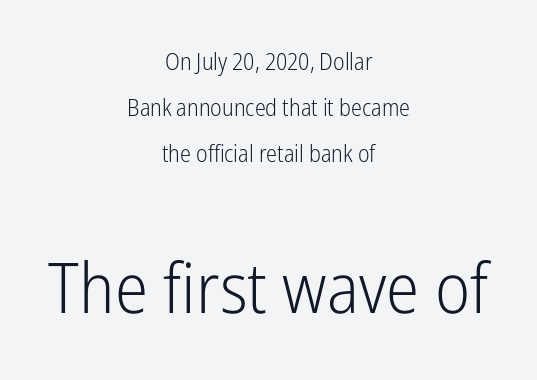
Weight: regular or lighter. In terms of letterform style, serifs are entirely absent. Bare-footed words on every line. Students, note that the glyphs here touch the page at normal intervals. Interline gaps are noticeably wide in this sample. Horizontal alignment here is central, giving a formal, balanced look.
